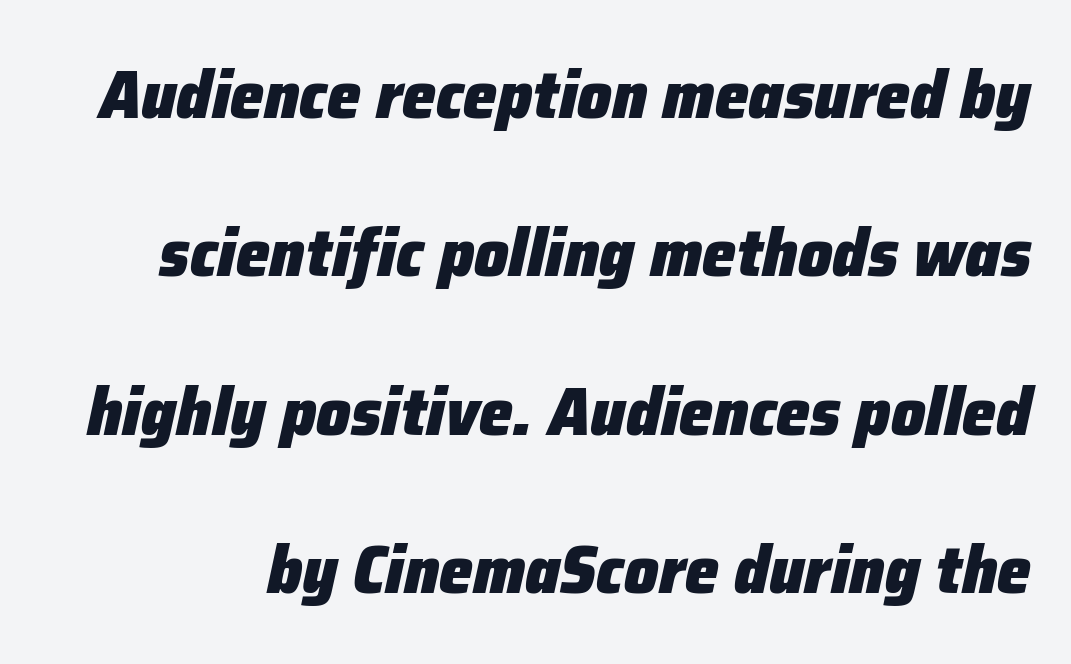
Baseline-to-baseline distance is far greater than the letter height. These lines are rendered in a variable-pitch font. Check the space under the baseline: it is left empty. Caption: bold face, heavy strokes. Slant detected: the letters are inclined.
